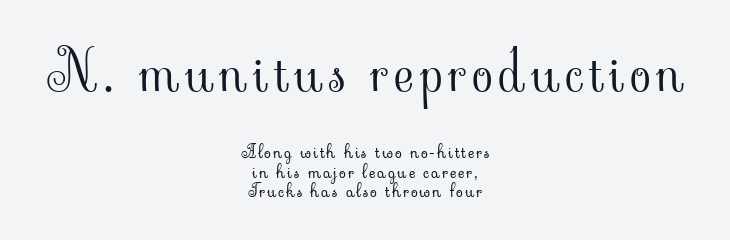
The image shows 55 px light serif type, upright; set centered, tight line spacing (1.09x), not underlined; the first (top) block is 3.06x larger; low stroke contrast and a small x-height.
